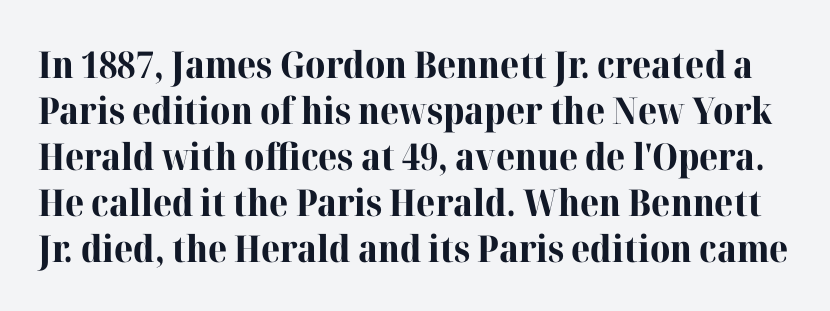
{"serif": "yes", "italic": "no", "bold": "yes", "weight": "bold", "width": "normal", "stroke_contrast": "high", "x_height": "medium", "monospaced": "no", "underline": "no", "line_spacing_ratio": 1.24, "letter_spacing": "normal", "letter_spacing_em": 0.0, "glyph_px": 37}
